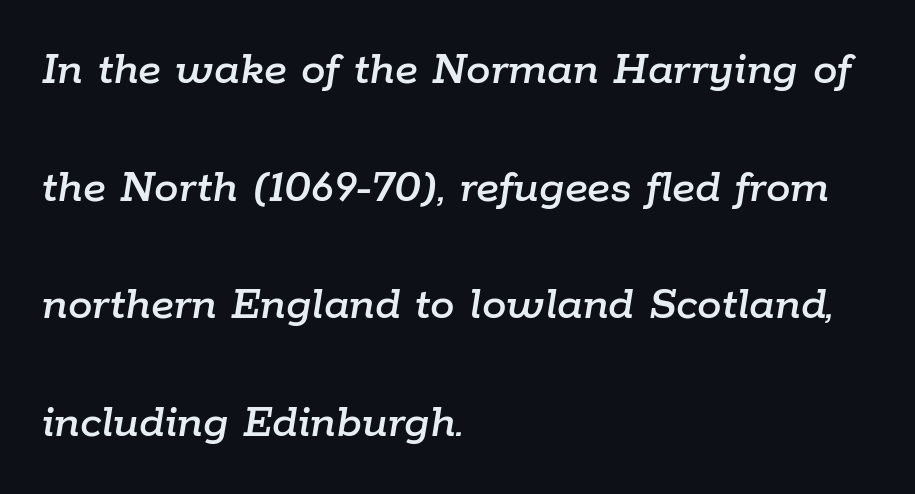
The area under the type is left untouched. Character widths vary here, with narrow letters taking less room than wide ones. Every character sits at an angle, as italics do. This sample trades compactness for vertical openness between lines. The rendering keeps characters at their native spacing.
